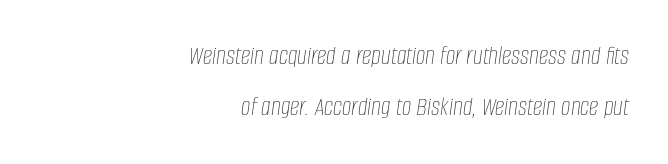
Unbolded letterforms with no extra heft. The axis of the letterforms is tilted away from vertical. Teacher's note: observe the even right margin — that is flush-right alignment. If you measured baseline to baseline, you'd find a long distance. Honestly, the letter spacing is just normal — you wouldn't notice it. The specimen omits any rule beneath the text block's lines.
